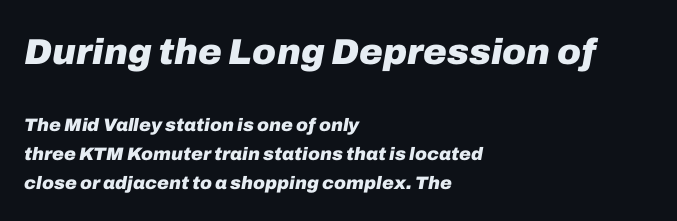
{"italic": "yes", "lean": "right", "slant_degrees": 10, "bold": "yes", "weight": "heavy", "width": "normal", "stroke_contrast": "low", "x_height": "medium", "monospaced": "no", "underline": "no", "align": "left", "line_spacing": "normal", "line_spacing_ratio": 1.61, "letter_spacing": "normal", "letter_spacing_em": 0.0, "larger_block": "first", "size_ratio": 2.0, "glyph_px": 36}
